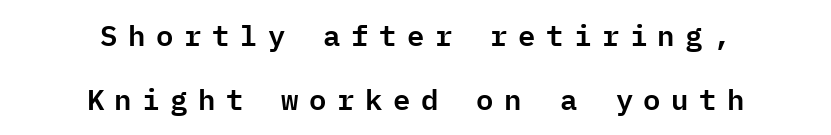
Q: Is the text italic (slanted)? A: No, it is upright.
Q: Is the typeface a serif or a sans-serif typeface? A: Sans-serif.
Q: Is the text underlined? A: No.
Q: How is the paragraph aligned? A: Centered.
Q: Is the spacing between letters normal or unusually wide? A: Unusually wide.
Q: Is the spacing between lines tight, normal or loose? A: Loose.
Q: Width (condensed, normal, or wide)? A: Normal.
Q: Stroke contrast? A: Low.
Q: x-height? A: Medium.
Q: Monospaced? A: Yes.
